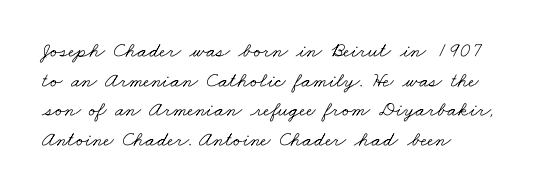
Q: Is the text bold? A: No.
Q: Is the text underlined? A: No.
Q: How is the paragraph aligned? A: Left-aligned.
Q: Is the spacing between letters normal or unusually wide? A: Normal.
Q: Is the spacing between lines tight, normal or loose? A: Normal.
